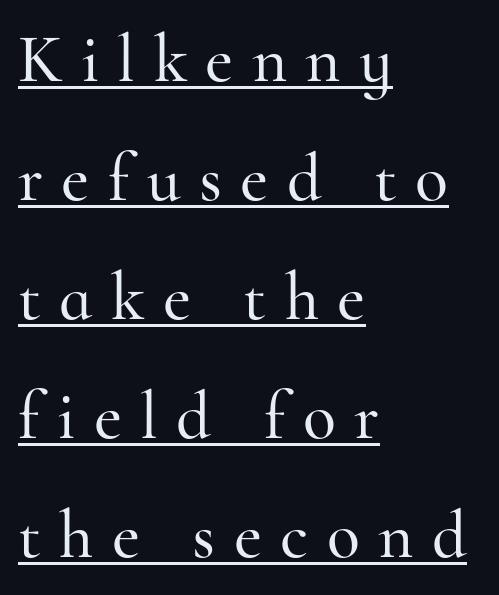
The lettering is marked with a stroke running underneath it. This is serif lettering, the kind often seen in printed books. There is plenty of visible air inserted between adjacent glyphs. Each line starts at the same left margin while the right side varies.
